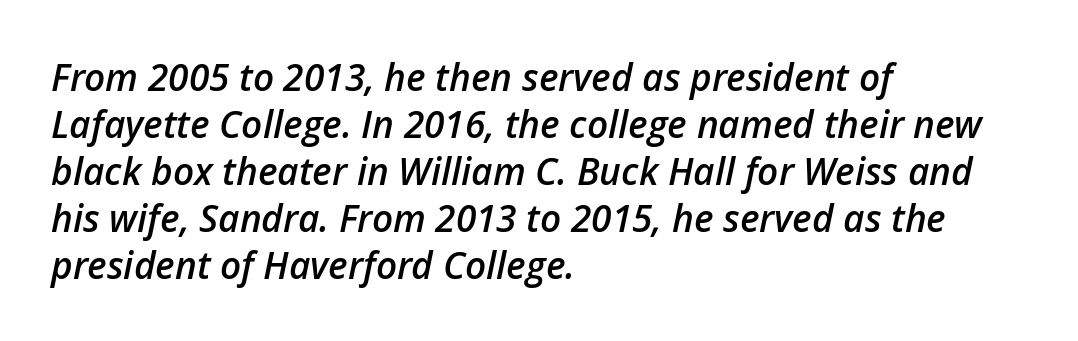
Students, this is semibold: more ink than regular, less than bold. Quick note: underline off. The text block is weighted toward the left margin, trailing off unevenly rightward. The lettering tilts uniformly, giving the passage an italic look.
